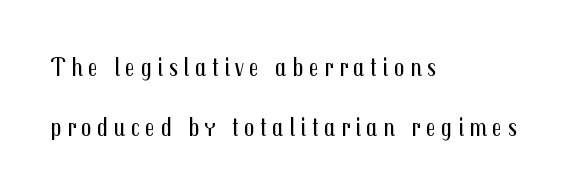
The image shows 26 px text type, upright; set left-aligned, loose line spacing (2.31x), unusually wide letter spacing (+0.21 em), not underlined.
